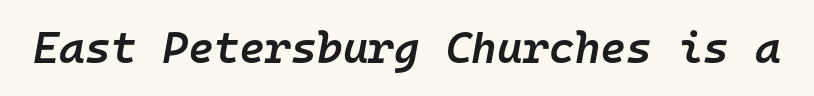
Q: Is the text bold? A: Semi-bold.
Q: Is the text italic (slanted)? A: Yes, it leans right by about 10 degrees.
Q: Is the text underlined? A: No.
Q: Is the spacing between letters normal or unusually wide? A: Normal.
Q: Width (condensed, normal, or wide)? A: Normal.
Q: Stroke contrast? A: Low.
Q: x-height? A: Medium.
Q: Monospaced? A: Yes.
